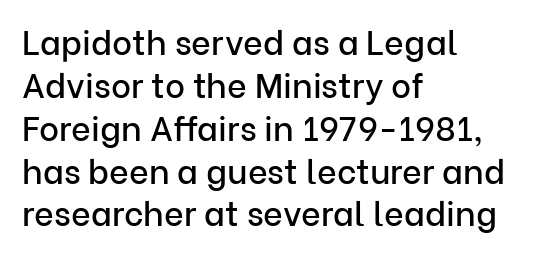
Q: Is the text italic (slanted)? A: No, it is upright.
Q: Is the typeface a serif or a sans-serif typeface? A: Sans-serif.
Q: Is the text underlined? A: No.
Q: How is the paragraph aligned? A: Left-aligned.
Q: Is the spacing between letters normal or unusually wide? A: Normal.
Q: Is the spacing between lines tight, normal or loose? A: Normal.
Q: Width (condensed, normal, or wide)? A: Normal.
Q: Stroke contrast? A: Low.
Q: x-height? A: Medium.
Q: Monospaced? A: No.
